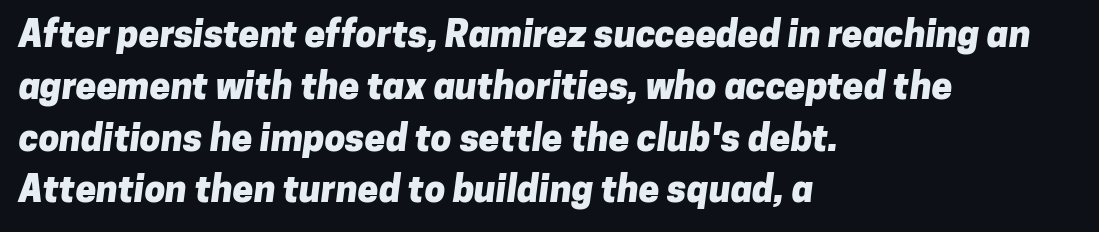
The image shows 37 px heavy sans-serif type; set left-aligned, normal line spacing (1.4x), normal letter spacing, not underlined; low stroke contrast and a medium x-height.
